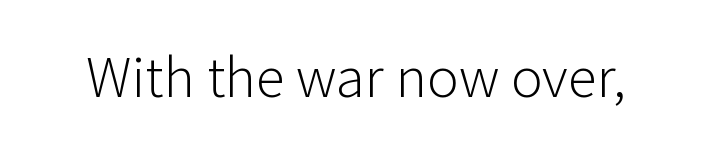
A sans-serif font was chosen for this passage. You could not count columns in this text — the font is proportionally spaced. The words here are not underlined. Tracking value appears to be zero — textbook default spacing. The lettering holds an erect, upright posture throughout. The passage shown is not bold in any degree.
